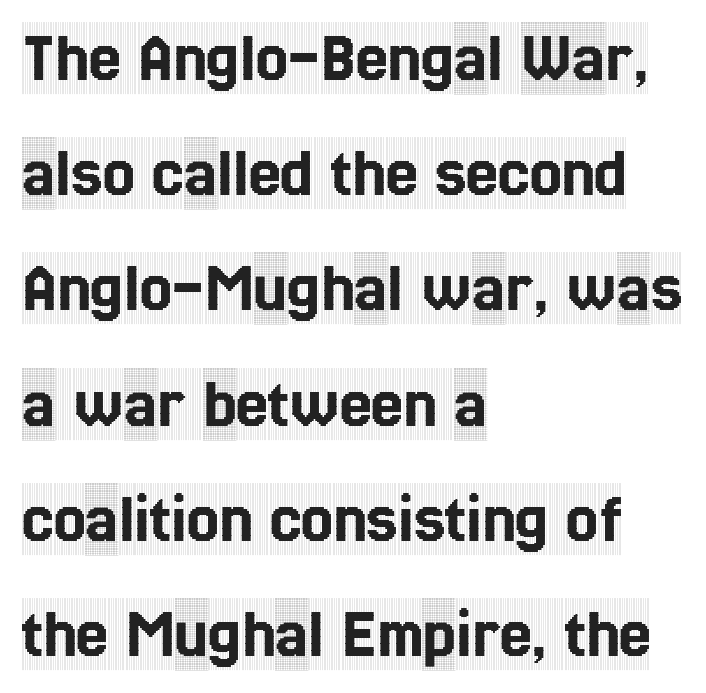
The image shows 72 px condensed serif type, upright; set left-aligned, normal line spacing (1.6x), normal letter spacing, not underlined; a large x-height.
